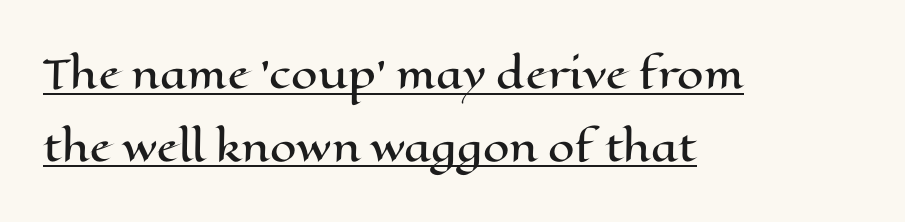
{"italic": "no", "width": "wide", "stroke_contrast": "high", "x_height": "medium", "monospaced": "no", "underline": "yes", "align": "left", "line_spacing": "loose", "line_spacing_ratio": 1.92, "letter_spacing": "normal", "letter_spacing_em": 0.0, "glyph_px": 38}
